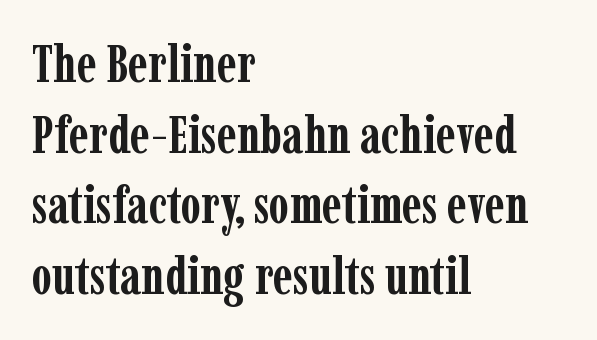
What stands out about the letter spacing? Nothing — it is the standard amount. The lettering holds an erect, upright posture throughout. What's the leading like? Ordinary, nothing unusual. Think of a printed novel: that variable character pitch is what you see here.
